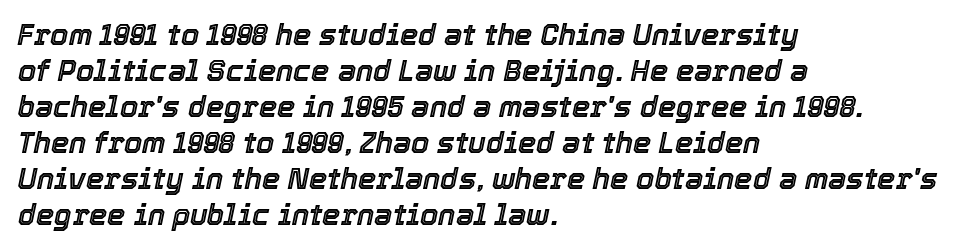
The image shows 29 px text type, italic (leaning right); set left-aligned, line spacing 1.24x, normal letter spacing, not underlined; a medium x-height.
